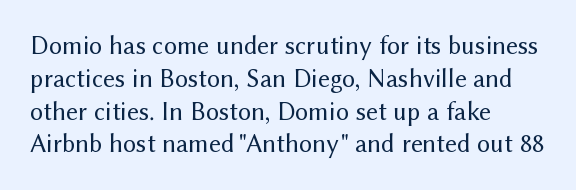
The image shows 26 px text type, upright; set left-aligned, normal line spacing (1.26x), normal letter spacing, not underlined.
